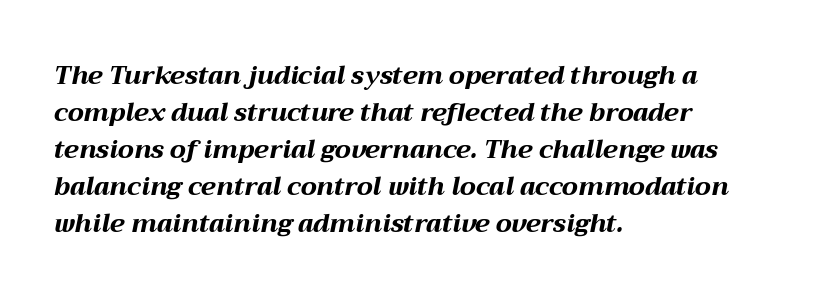
Q: Is the text bold? A: Yes.
Q: Is the text italic (slanted)? A: Yes, it leans right by about 12 degrees.
Q: Is the text underlined? A: No.
Q: How is the paragraph aligned? A: Left-aligned.
Q: Is the spacing between letters normal or unusually wide? A: Normal.
Q: Is the spacing between lines tight, normal or loose? A: Normal.
